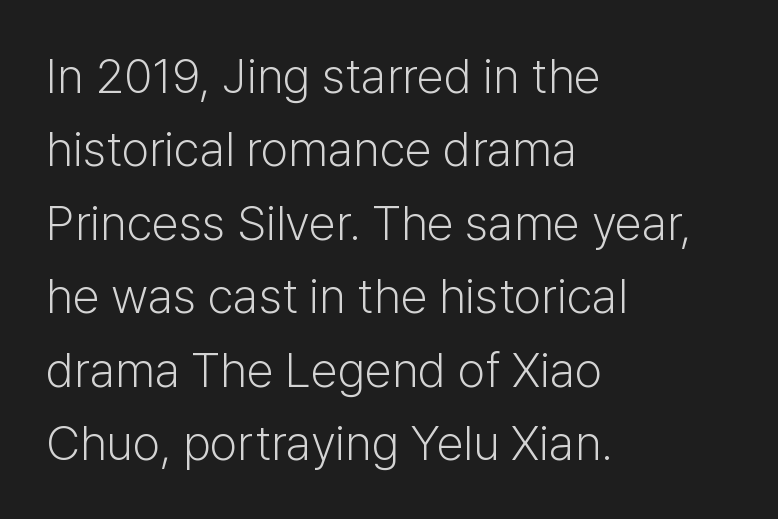
{"serif": "no", "italic": "no", "bold": "no", "weight": "light", "width": "normal", "stroke_contrast": "low", "x_height": "medium", "monospaced": "no", "underline": "no", "align": "left", "line_spacing": "normal", "line_spacing_ratio": 1.5, "letter_spacing": "normal", "letter_spacing_em": 0.0, "glyph_px": 49}
